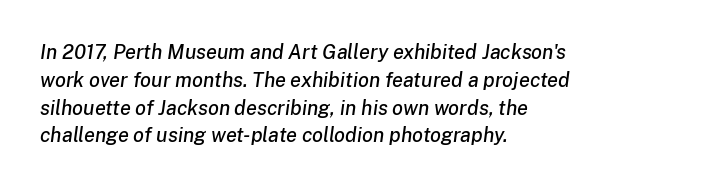
The image shows 20 px text type, italic (leaning right); set left-aligned, normal line spacing (1.39x), normal letter spacing, not underlined.
